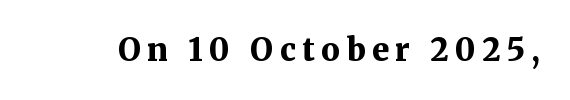
These lines are rendered in a variable-pitch font. Tall strokes in this sample are plumb rather than angled. The line texture is sparse and dotted thanks to wide tracking. Typesetter's note: full bold, strokes at maximum text heaviness.
